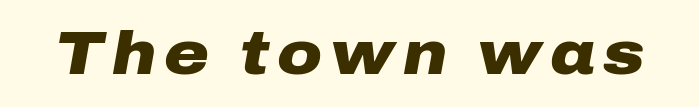
{"italic": "yes", "lean": "right", "slant_degrees": 10, "bold": "yes", "weight": "heavy", "width": "wide", "stroke_contrast": "low", "x_height": "medium", "monospaced": "no", "underline": "no", "glyph_px": 61}
